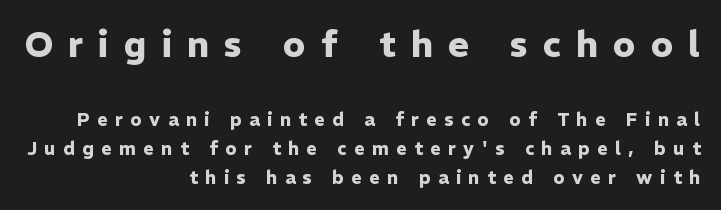
A full-strength bold gives these letters their thick strokes. The lettering stays uniformly vertical, giving the passage a roman look. Does extra space separate the letters? Yes, quite a lot of it. Top chunk: large. Bottom chunk: small.
